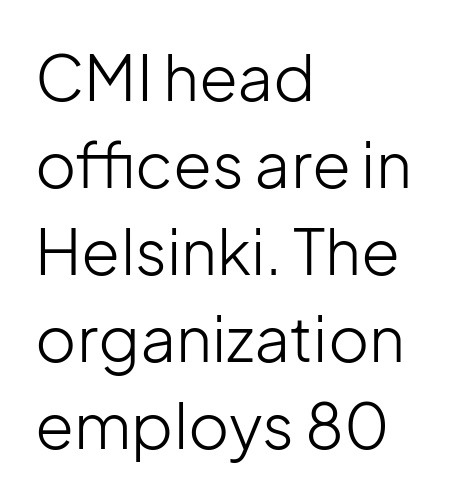
Q: Is the text bold? A: No.
Q: Is the text italic (slanted)? A: No, it is upright.
Q: Is the typeface a serif or a sans-serif typeface? A: Sans-serif.
Q: Is the text underlined? A: No.
Q: How is the paragraph aligned? A: Left-aligned.
Q: Is the spacing between letters normal or unusually wide? A: Normal.
Q: Is the spacing between lines tight, normal or loose? A: Normal.
Q: Width (condensed, normal, or wide)? A: Normal.
Q: Stroke contrast? A: Low.
Q: x-height? A: Medium.
Q: Monospaced? A: No.
